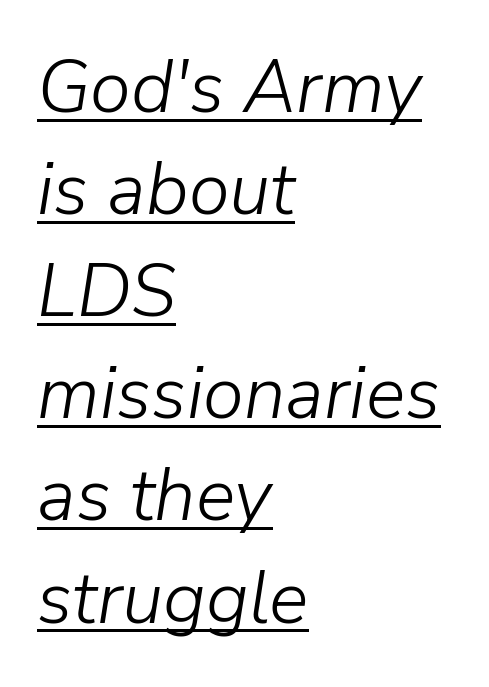
{"italic": "yes", "lean": "right", "slant_degrees": 9, "bold": "no", "weight": "light", "width": "normal", "stroke_contrast": "low", "x_height": "medium", "monospaced": "no", "underline": "yes", "align": "left", "line_spacing": "normal", "line_spacing_ratio": 1.38, "letter_spacing": "normal", "letter_spacing_em": 0.0, "glyph_px": 74}
